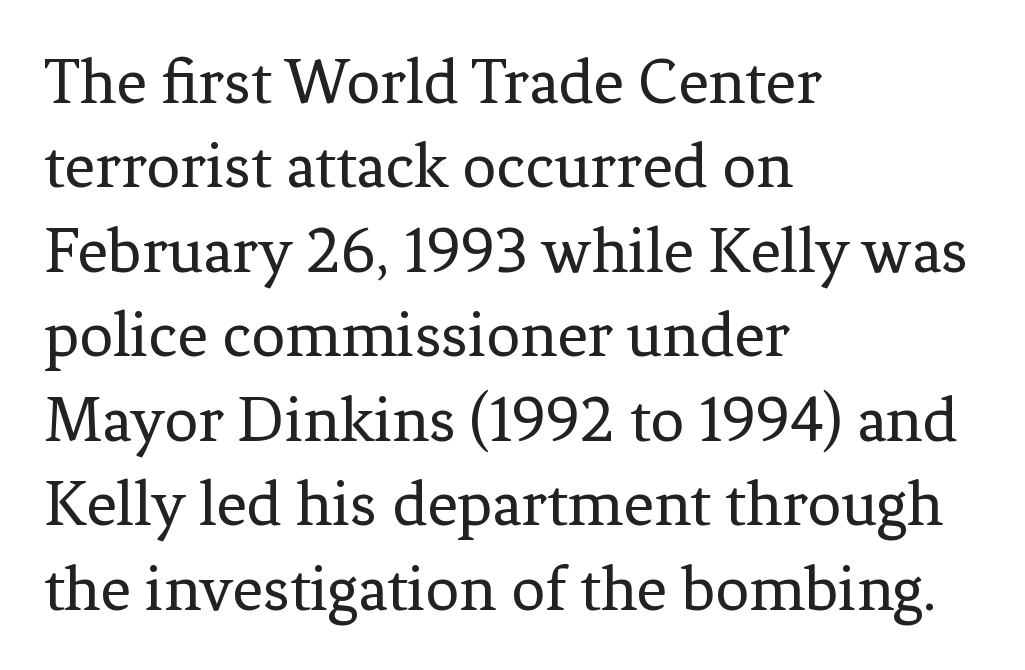
Q: Is the text bold? A: No.
Q: Is the text italic (slanted)? A: No, it is upright.
Q: Is the typeface a serif or a sans-serif typeface? A: Serif.
Q: Is the text underlined? A: No.
Q: How is the paragraph aligned? A: Left-aligned.
Q: Is the spacing between letters normal or unusually wide? A: Normal.
Q: Is the spacing between lines tight, normal or loose? A: Normal.
Q: Width (condensed, normal, or wide)? A: Normal.
Q: Stroke contrast? A: Low.
Q: x-height? A: Medium.
Q: Monospaced? A: No.
